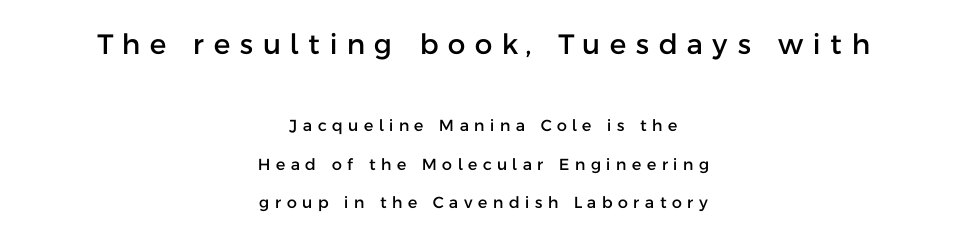
Q: Is the text italic (slanted)? A: No, it is upright.
Q: Is the typeface a serif or a sans-serif typeface? A: Sans-serif.
Q: Is the text underlined? A: No.
Q: How is the paragraph aligned? A: Centered.
Q: Is the spacing between letters normal or unusually wide? A: Unusually wide.
Q: Is the spacing between lines tight, normal or loose? A: Loose.
Q: Which block of text is set in a larger size, the first (top) or the second (bottom)? A: The first (top) one.
Q: Width (condensed, normal, or wide)? A: Normal.
Q: Stroke contrast? A: Low.
Q: x-height? A: Medium.
Q: Monospaced? A: No.
